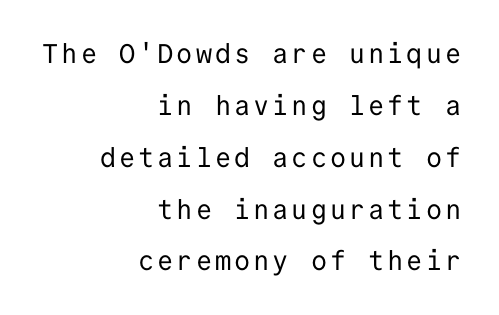
The image shows 27 px text type, upright; set right-aligned, loose line spacing (1.92x), not underlined.
